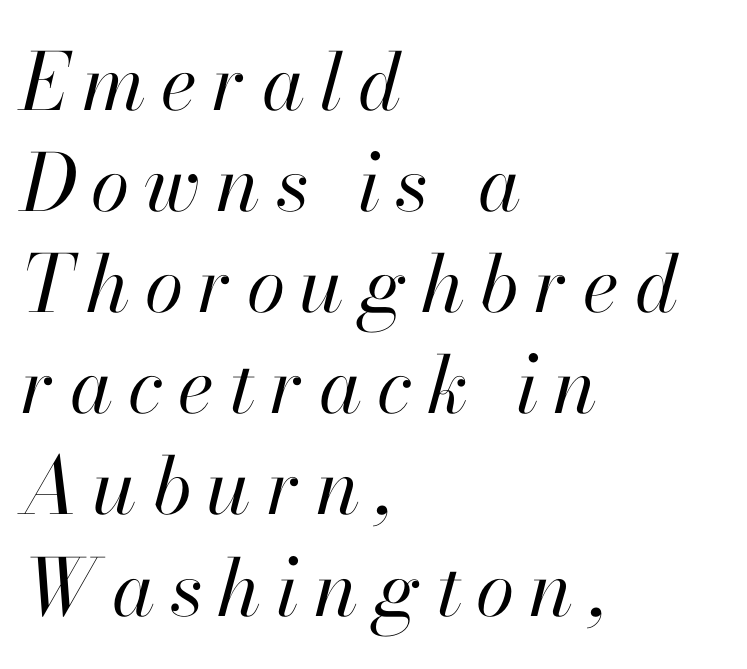
The rendering applies a slant to the glyphs. Rows of type keep a routine distance in the vertical direction. Words float on clear page, feet unadorned. The letterforms sit at book weight or below. The rendering anchors every line to the left-hand side. The letters advance in unequal steps, a hallmark of proportional type.
